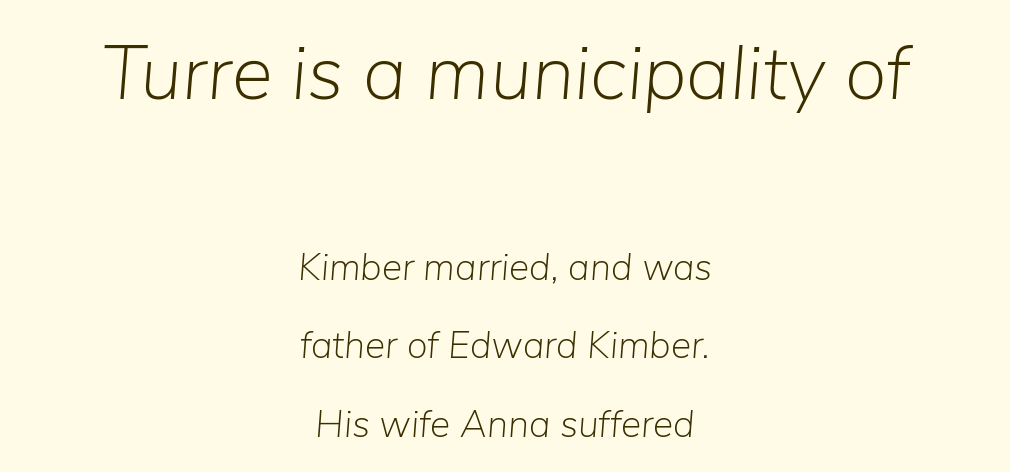
The block sitting higher on the canvas is the one with enlarged characters. This sample has the flowing, uneven cadence of proportional lettering. Where is the straight margin? There isn't one; the lines are centered. Compared with typical paragraphs, the rows here are farther apart. This reads as an unemphasized weight, regular at the heaviest.
